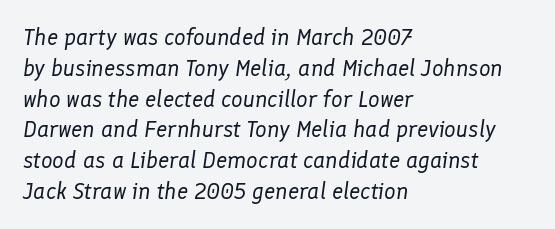
The image shows 23 px text type, italic (leaning right); set left-aligned, normal line spacing (1.34x), normal letter spacing, not underlined.
